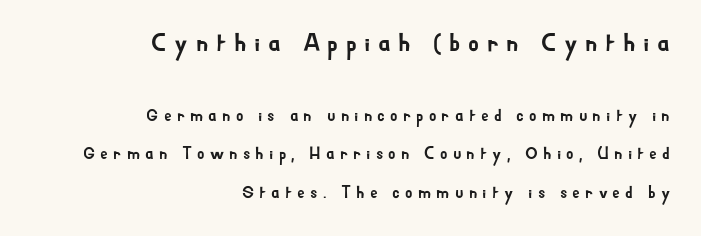
Q: Is the text italic (slanted)? A: No, it is upright.
Q: Is the text underlined? A: No.
Q: How is the paragraph aligned? A: Right-aligned.
Q: Is the spacing between letters normal or unusually wide? A: Unusually wide.
Q: Is the spacing between lines tight, normal or loose? A: Loose.
Q: Which block of text is set in a larger size, the first (top) or the second (bottom)? A: The first (top) one.
